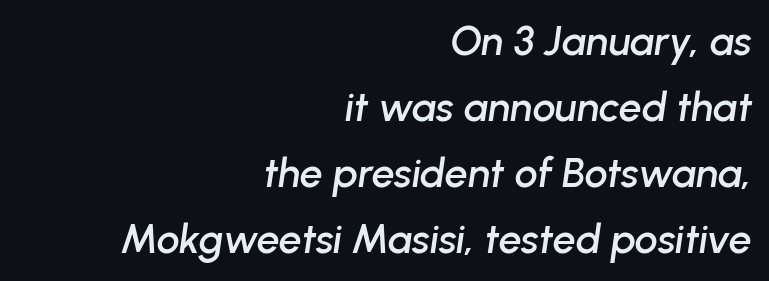
The image shows 41 px text type, italic (leaning right); set right-aligned, normal line spacing (1.61x), normal letter spacing, not underlined; low stroke contrast and a medium x-height.
